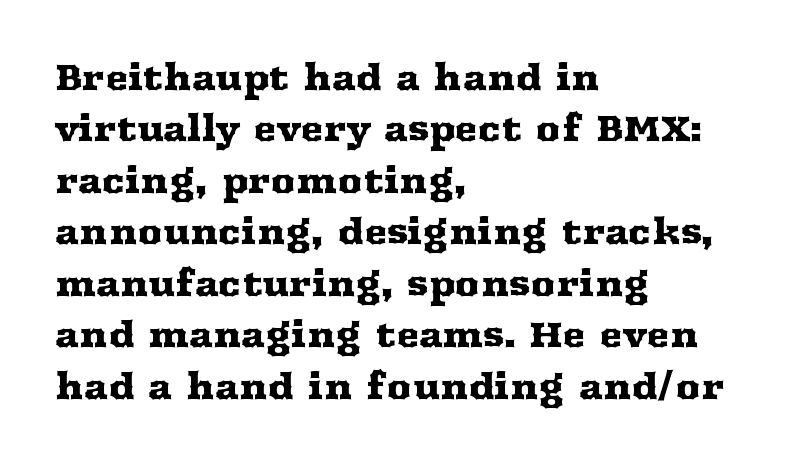
Q: Is the text italic (slanted)? A: No, it is upright.
Q: Is the typeface a serif or a sans-serif typeface? A: Serif.
Q: Is the text underlined? A: No.
Q: How is the paragraph aligned? A: Left-aligned.
Q: Is the spacing between letters normal or unusually wide? A: Normal.
Q: Is the spacing between lines tight, normal or loose? A: Normal.
Q: Width (condensed, normal, or wide)? A: Wide.
Q: Stroke contrast? A: Medium.
Q: x-height? A: Medium.
Q: Monospaced? A: No.
